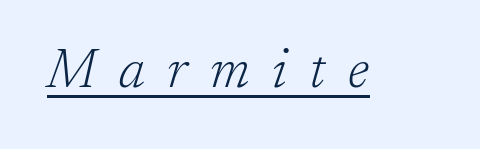
Q: Is the text bold? A: No.
Q: Is the text italic (slanted)? A: Yes, it leans right by about 17 degrees.
Q: Is the typeface a serif or a sans-serif typeface? A: Serif.
Q: Is the text underlined? A: Yes.
Q: Is the spacing between letters normal or unusually wide? A: Unusually wide.
Q: Width (condensed, normal, or wide)? A: Normal.
Q: Stroke contrast? A: Low.
Q: x-height? A: Medium.
Q: Monospaced? A: No.
